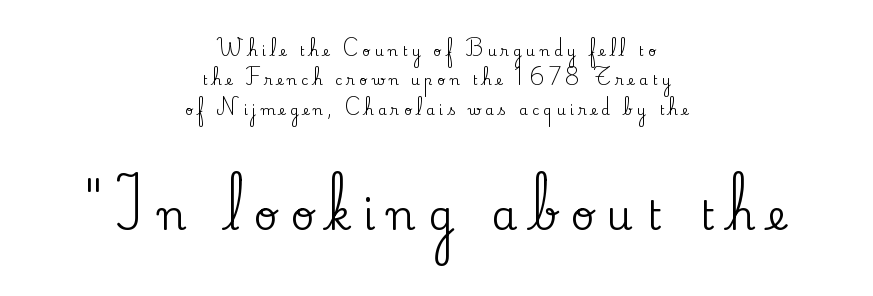
The specimen reads as upright at a glance. The lines are spread far apart with generous leading. The glyphs in this specimen are seriffed. No word sits above an underline. Look at the glyph heights: the lower group is clearly the bigger setting. Short and long lines alike share a common midpoint.
